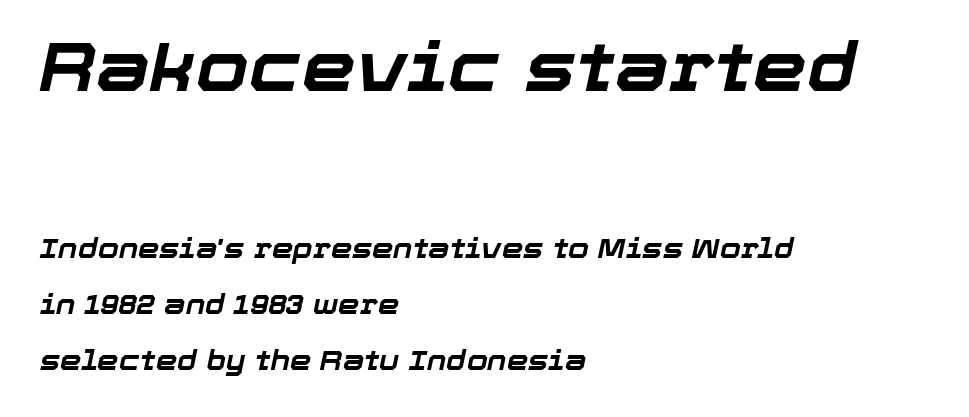
The image shows 68 px bold type, italic (leaning right); set left-aligned, loose line spacing (2.09x), normal letter spacing, not underlined; the first (top) block is 2.52x larger; low stroke contrast and a medium x-height.
